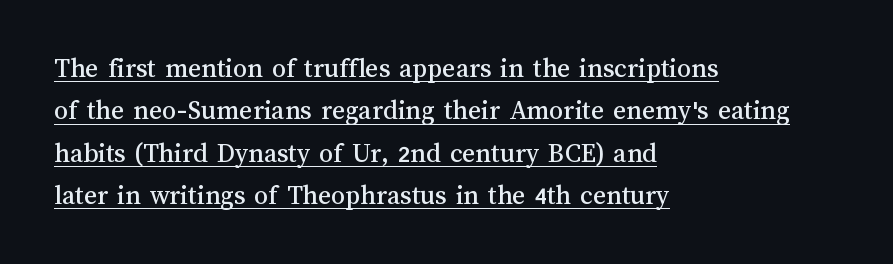
The image shows 28 px text type, upright; set left-aligned, normal line spacing (1.51x), normal letter spacing, underlined; medium stroke contrast and a medium x-height.
